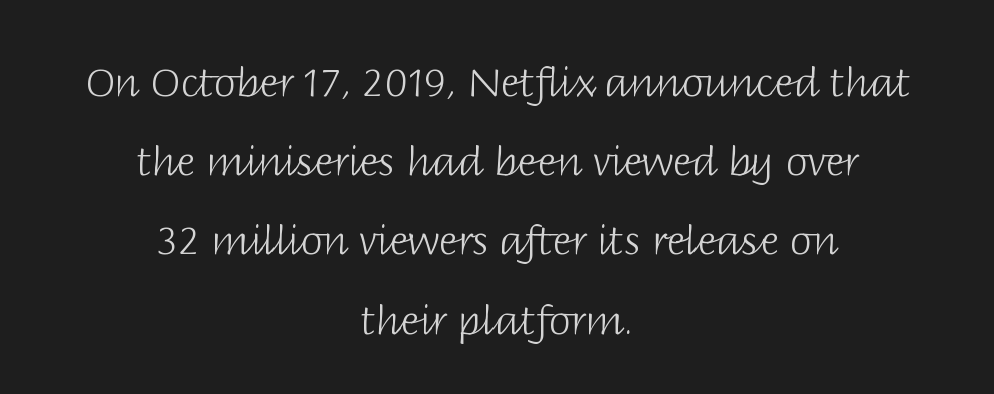
The image shows 40 px light sans-serif type, upright; set centered, loose line spacing (1.98x), normal letter spacing, not underlined; low stroke contrast and a large x-height.
